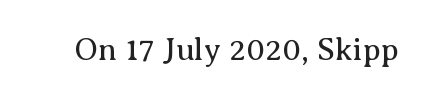
Q: Is the text bold? A: No.
Q: Is the text italic (slanted)? A: No, it is upright.
Q: Is the typeface a serif or a sans-serif typeface? A: Serif.
Q: Is the text underlined? A: No.
Q: Is the spacing between letters normal or unusually wide? A: Normal.
Q: Width (condensed, normal, or wide)? A: Normal.
Q: Stroke contrast? A: Medium.
Q: x-height? A: Medium.
Q: Monospaced? A: No.
